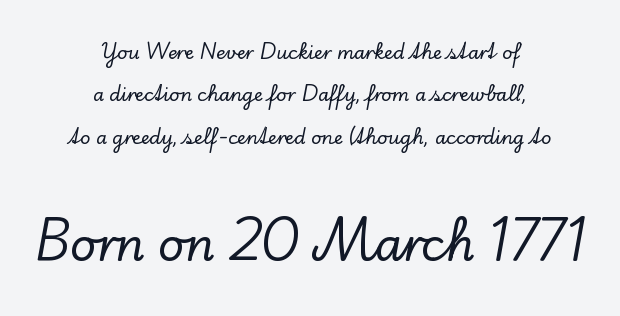
Here the second block reads like a headline and the first like body copy. Each word holds together tightly as a unit, with standard inter-letter gaps. Both edges are ragged and mirror each other, which tells us the setting is centered.
